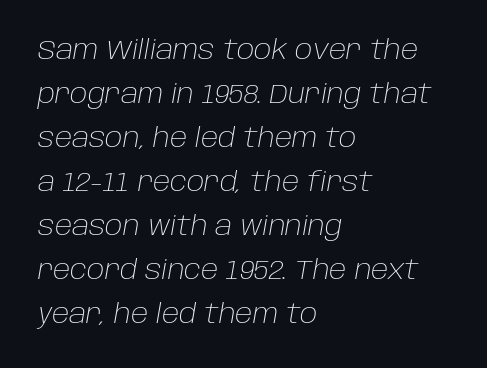
Q: Is the text bold? A: No.
Q: Is the text italic (slanted)? A: Yes, it leans right by about 10 degrees.
Q: Is the text underlined? A: No.
Q: How is the paragraph aligned? A: Left-aligned.
Q: Is the spacing between letters normal or unusually wide? A: Normal.
Q: Is the spacing between lines tight, normal or loose? A: Normal.
